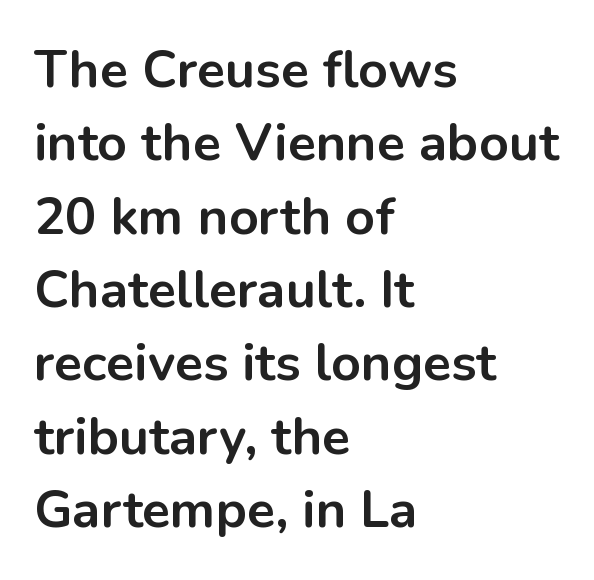
The image shows 52 px bold sans-serif type, upright; set left-aligned, normal line spacing (1.41x), normal letter spacing, not underlined; low stroke contrast and a medium x-height.
